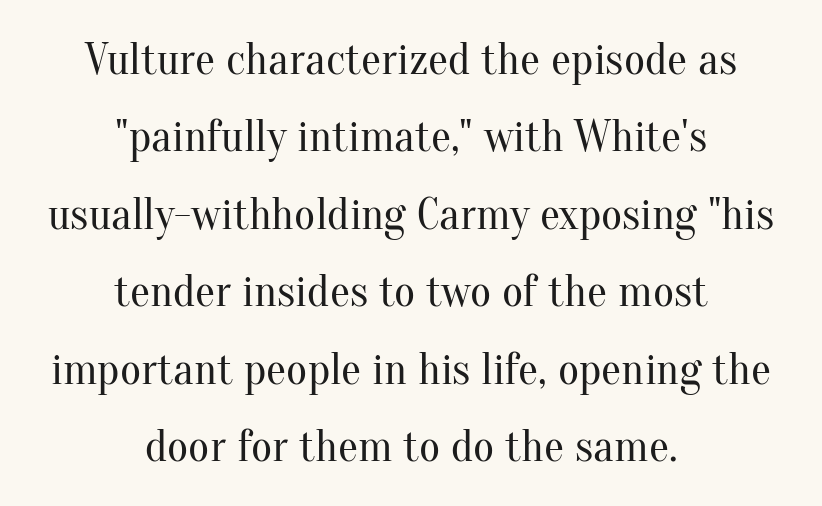
The image shows 45 px regular-weight serif type, upright; set centered, line spacing 1.72x, normal letter spacing, not underlined; medium stroke contrast and a small x-height.
